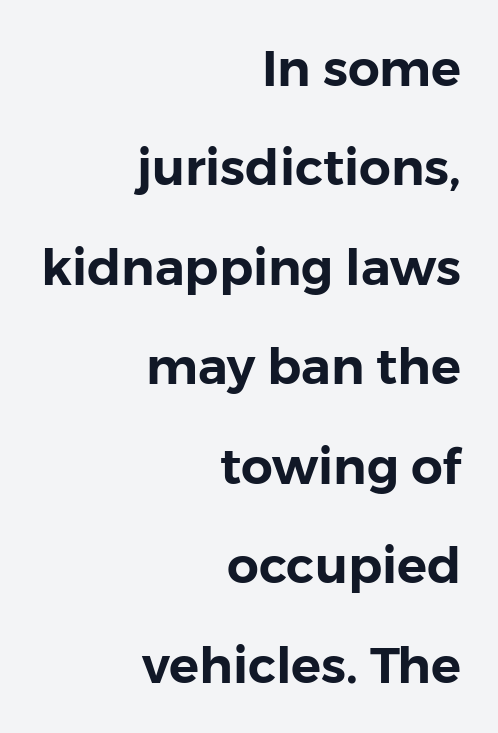
{"serif": "no", "italic": "no", "width": "normal", "stroke_contrast": "low", "x_height": "medium", "monospaced": "no", "underline": "no", "align": "right", "line_spacing": "loose", "line_spacing_ratio": 1.99, "letter_spacing": "normal", "letter_spacing_em": 0.0, "glyph_px": 50}
